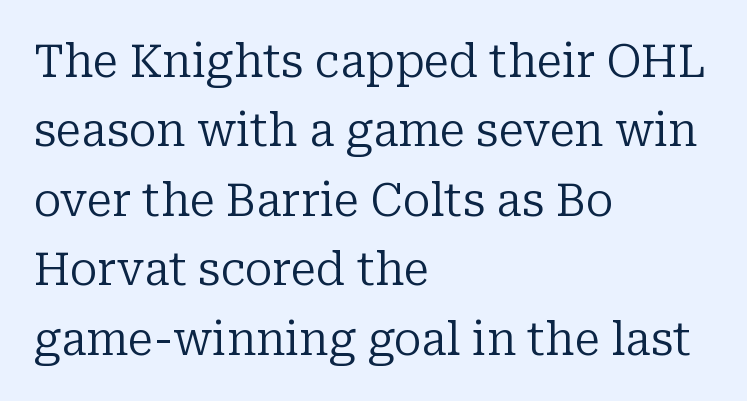
This is the regular roman posture of the typeface. No word sits above an underline. Serif or sans? Serif — the stroke terminals have little feet. These lines sit exactly where default settings would place them. One-word summary of the alignment: left. Look at the tracking — it's just the regular setting, nothing added.
